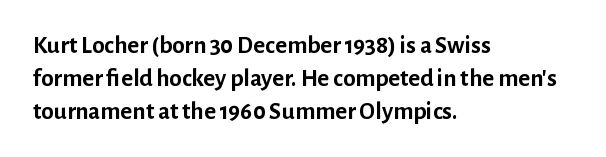
{"italic": "no", "bold": "yes", "underline": "no", "align": "left", "line_spacing": "normal", "line_spacing_ratio": 1.32, "letter_spacing": "normal", "letter_spacing_em": 0.0, "glyph_px": 25}
